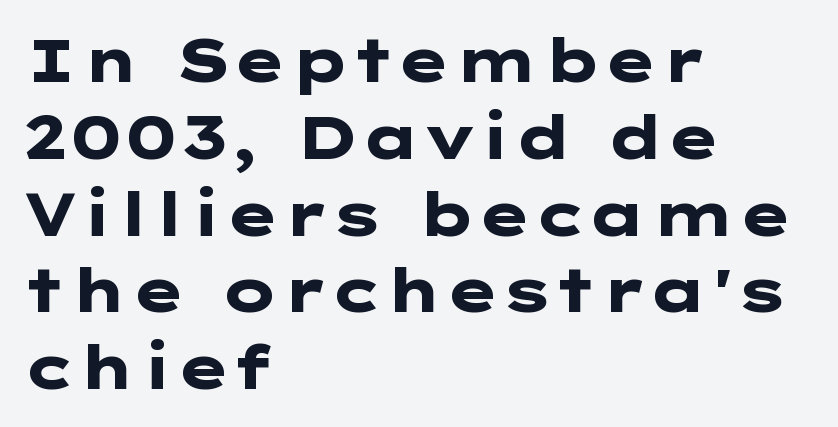
Q: Is the text bold? A: Yes.
Q: Is the text italic (slanted)? A: No, it is upright.
Q: Is the typeface a serif or a sans-serif typeface? A: Sans-serif.
Q: Is the text underlined? A: No.
Q: How is the paragraph aligned? A: Left-aligned.
Q: Is the spacing between letters normal or unusually wide? A: Normal.
Q: Is the spacing between lines tight, normal or loose? A: Normal.
Q: Width (condensed, normal, or wide)? A: Wide.
Q: Stroke contrast? A: Low.
Q: x-height? A: Medium.
